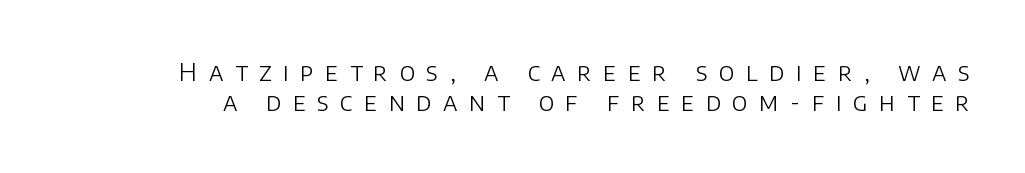
Short note: letters widely spaced. Check the space under the baseline: it is left empty. Caption: face not bold, strokes unweighted. The typography opts for an upright posture over an oblique one.
